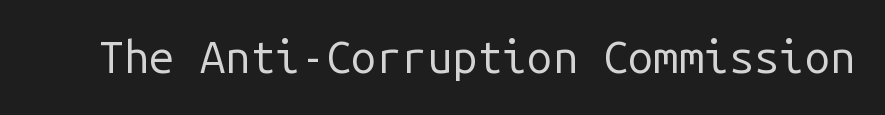
Monospaced: the letters line up in strict vertical columns. Nobody touched the tracking dial on this one. Weight: in the light-to-regular range. Anything drawn beneath the words? Only blank space.
